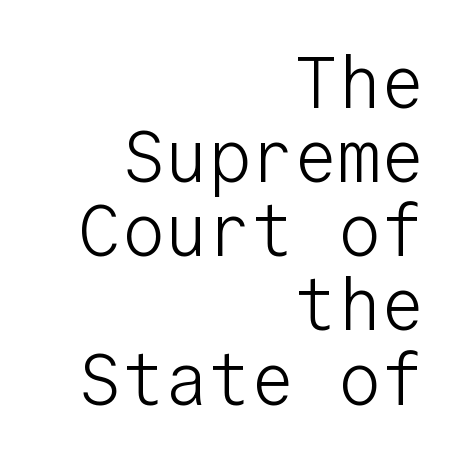
{"serif": "no", "italic": "no", "bold": "no", "weight": "light", "width": "normal", "stroke_contrast": "low", "x_height": "medium", "monospaced": "yes", "underline": "no", "align": "right", "line_spacing": "tight", "line_spacing_ratio": 1.03, "letter_spacing": "normal", "letter_spacing_em": 0.0, "glyph_px": 72}
